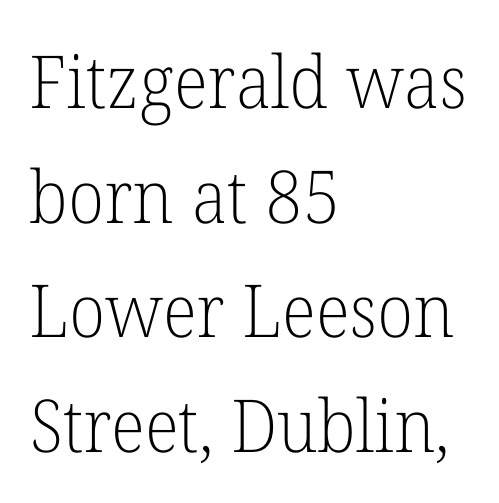
{"serif": "yes", "italic": "no", "bold": "no", "weight": "light", "width": "normal", "stroke_contrast": "low", "x_height": "medium", "monospaced": "no", "underline": "no", "align": "left", "line_spacing": "normal", "line_spacing_ratio": 1.57, "letter_spacing": "normal", "letter_spacing_em": 0.0, "glyph_px": 73}
